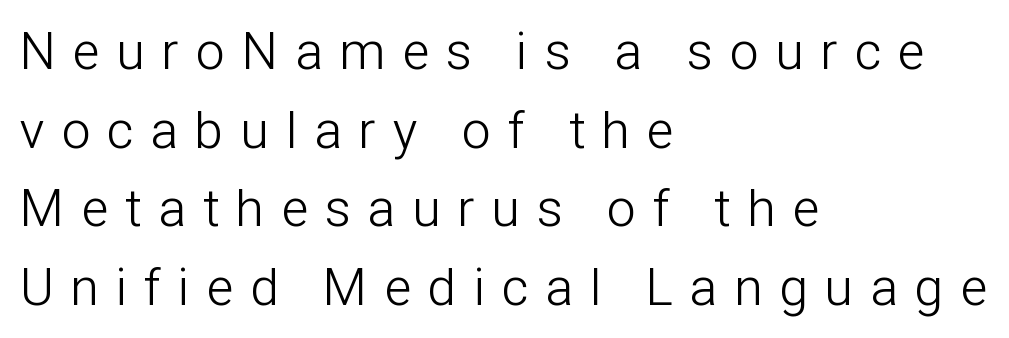
Q: Is the text bold? A: No.
Q: Is the text italic (slanted)? A: No, it is upright.
Q: Is the typeface a serif or a sans-serif typeface? A: Sans-serif.
Q: Is the text underlined? A: No.
Q: How is the paragraph aligned? A: Left-aligned.
Q: Is the spacing between letters normal or unusually wide? A: Unusually wide.
Q: Is the spacing between lines tight, normal or loose? A: Normal.
Q: Width (condensed, normal, or wide)? A: Condensed.
Q: Stroke contrast? A: Low.
Q: x-height? A: Medium.
Q: Monospaced? A: No.
